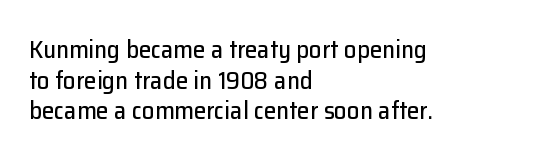
The image shows 25 px text type, upright; set left-aligned, line spacing 1.23x, normal letter spacing, not underlined.
